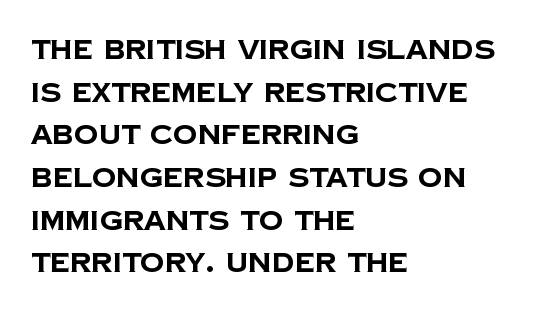
{"bold": "yes", "underline": "no", "align": "left", "line_spacing": "normal", "line_spacing_ratio": 1.58, "letter_spacing": "normal", "letter_spacing_em": 0.0, "glyph_px": 27}
